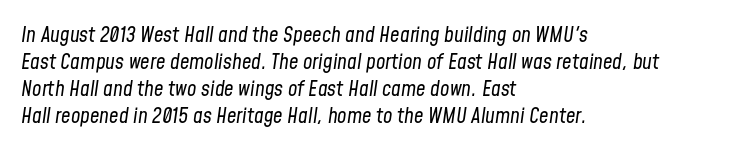
{"italic": "yes", "lean": "right", "slant_degrees": 8, "bold": "no", "underline": "no", "align": "left", "line_spacing": "normal", "line_spacing_ratio": 1.29, "letter_spacing": "normal", "letter_spacing_em": 0.0, "glyph_px": 21}
